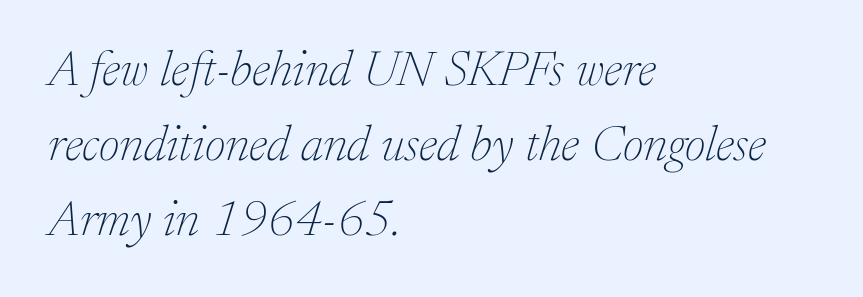
When letters slant like this, we call the style italic. Note the varied advance widths — an 'i' is clearly narrower than an 'm'. Stem width sits at or under what a default text font uses. The passage shown is typeset with a serif family.
